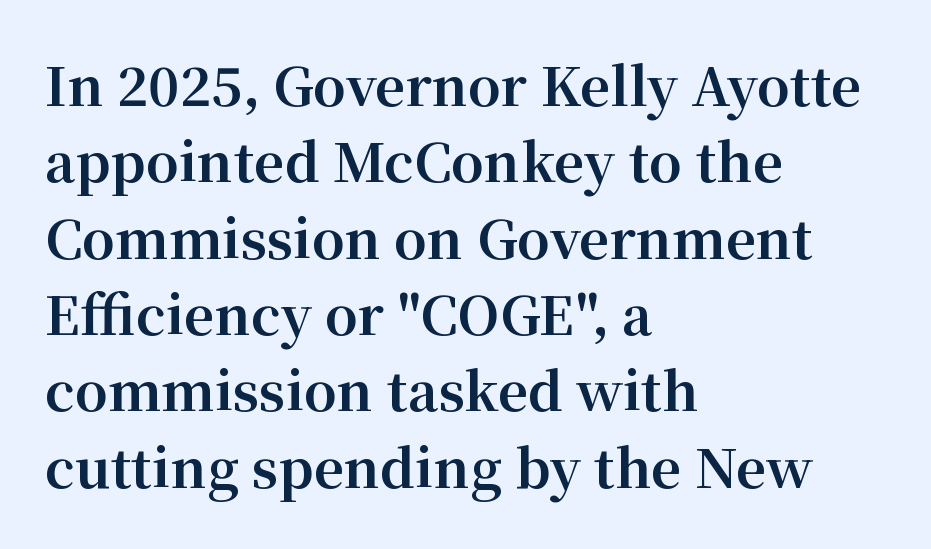
{"serif": "yes", "italic": "no", "bold": "yes", "weight": "bold", "width": "normal", "stroke_contrast": "medium", "x_height": "medium", "monospaced": "no", "underline": "no", "align": "left", "line_spacing": "normal", "line_spacing_ratio": 1.44, "letter_spacing": "normal", "letter_spacing_em": 0.0, "glyph_px": 53}
